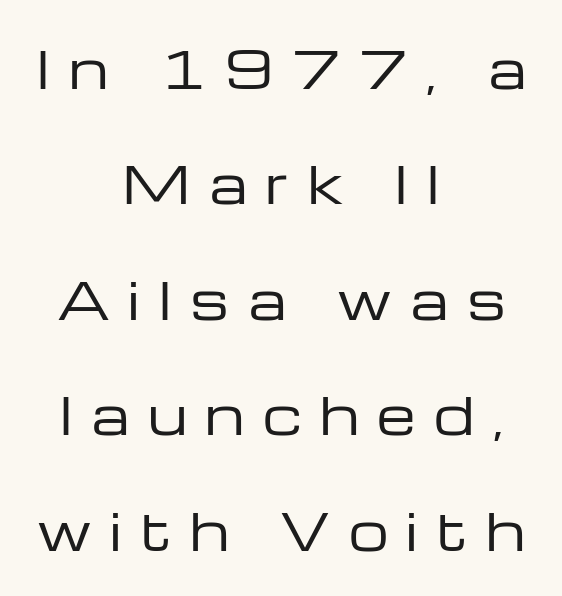
{"serif": "no", "italic": "no", "bold": "no", "weight": "regular", "width": "wide", "stroke_contrast": "low", "x_height": "medium", "monospaced": "no", "underline": "no", "align": "center", "line_spacing": "loose", "line_spacing_ratio": 2.31, "letter_spacing": "wide", "letter_spacing_em": 0.37, "glyph_px": 50}
